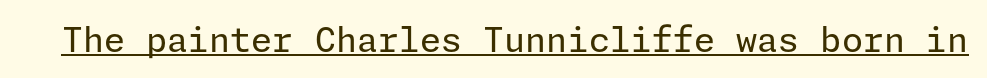
The characters display no serif detailing; their extremities are plain. If you drew a line through each stem, it would be perfectly vertical. Words appear dense and cohesive because spacing is normal. Ink coverage per letter is moderate at most. Decoration check: the copy is underlined.
